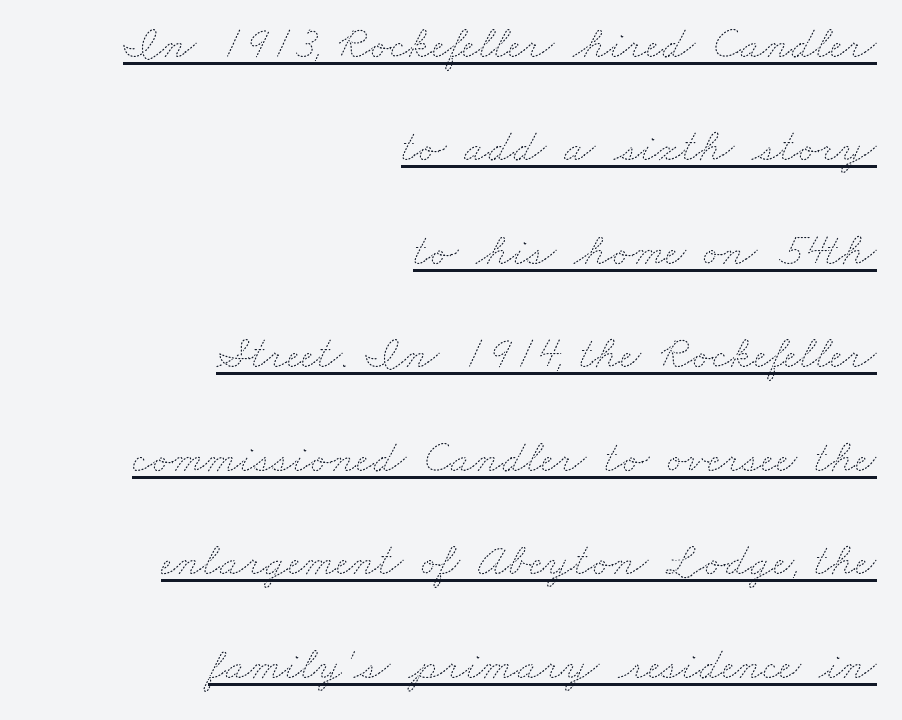
{"bold": "no", "weight": "thin", "width": "wide", "stroke_contrast": "medium", "x_height": "small", "monospaced": "no", "underline": "yes", "align": "right", "line_spacing": "loose", "line_spacing_ratio": 2.25, "letter_spacing": "normal", "letter_spacing_em": 0.0, "glyph_px": 46}
